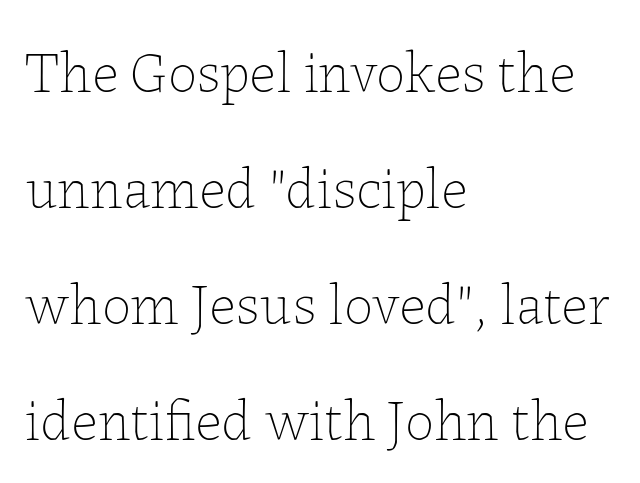
Which margin do the lines hug? The left one — the right edge is uneven. Tracking here is standard; glyphs follow each other at the usual distance. Leading is clearly above the norm, producing a sparse column. When letters stand straight like this, we call the style roman or upright.
